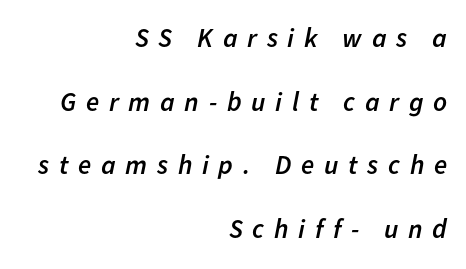
{"italic": "yes", "lean": "right", "slant_degrees": 11, "bold": "semi", "underline": "no", "align": "right", "line_spacing": "loose", "line_spacing_ratio": 2.36, "letter_spacing": "wide", "letter_spacing_em": 0.36, "glyph_px": 27}
